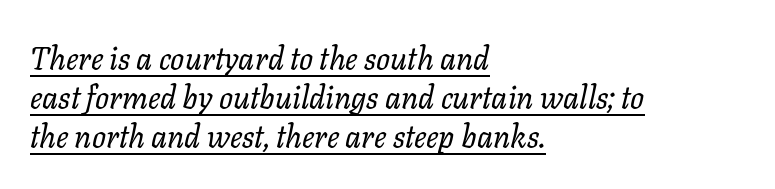
Short note: letters normally spaced. Observe the lean: these are italic letterforms. The designer left line spacing at the default. This reads as an unemphasized weight, regular at the heaviest. You could not count columns in this text — the font is proportionally spaced. Teacher's note: observe the even left margin — that is flush-left alignment.
